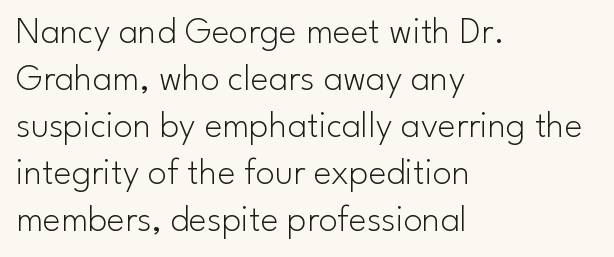
Standard letterfit; no display-style spreading of the glyphs. Looks like regular typesetting: each glyph gets only the width it needs. Check the space under the baseline: it is left empty. Each letter's strokes conclude bluntly, with no projecting serifs. Visually the block forms a straight wall on the left and a jagged coastline on the right.
